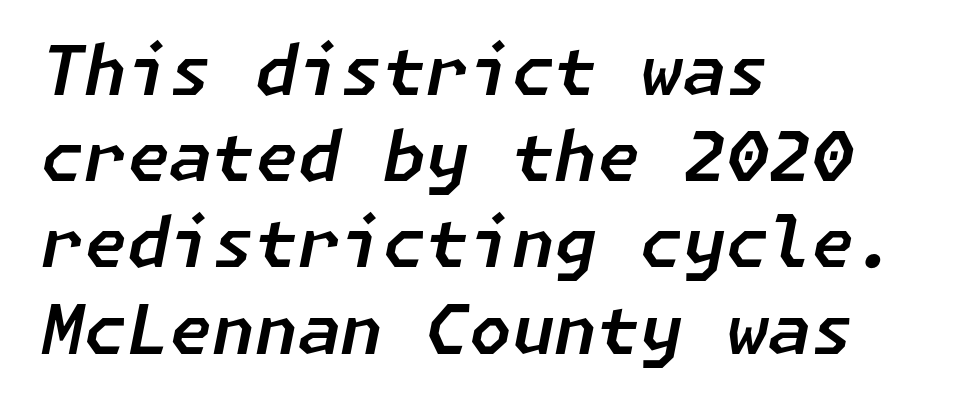
Nobody drew a line under any word here. Students, observe: this is what conventionally led text looks like. The letterforms sit shoulder to shoulder at normal distance. The text block is weighted toward the left margin, trailing off unevenly rightward. You can tell it's italic because the verticals aren't actually vertical.
